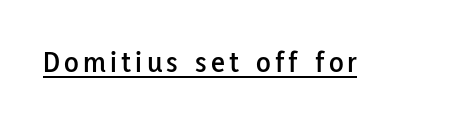
Do the characters align in a grid? No, the font is proportional. This is roman type, the default non-slanted kind. This rendering employs a face without finishing strokes, i.e., a sans-serif. The specimen includes a rule beneath the text block's lines.
